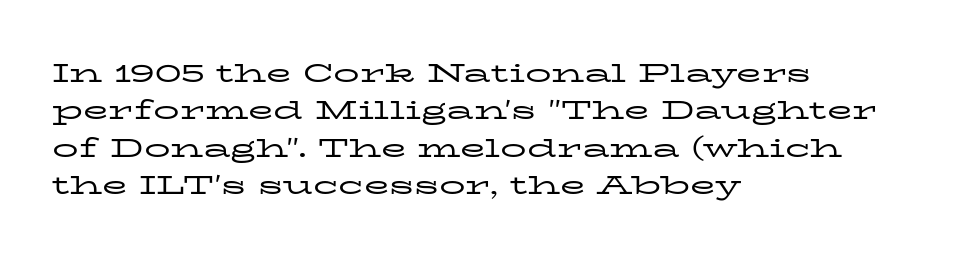
Q: Is the text bold? A: No.
Q: Is the text italic (slanted)? A: No, it is upright.
Q: Is the text underlined? A: No.
Q: How is the paragraph aligned? A: Left-aligned.
Q: Is the spacing between letters normal or unusually wide? A: Normal.
Q: Is the spacing between lines tight, normal or loose? A: Normal.
